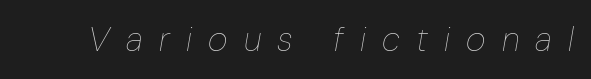
{"italic": "yes", "lean": "right", "slant_degrees": 10, "bold": "no", "weight": "thin", "width": "normal", "stroke_contrast": "low", "x_height": "medium", "monospaced": "no", "underline": "no", "letter_spacing": "wide", "letter_spacing_em": 0.48, "glyph_px": 34}
